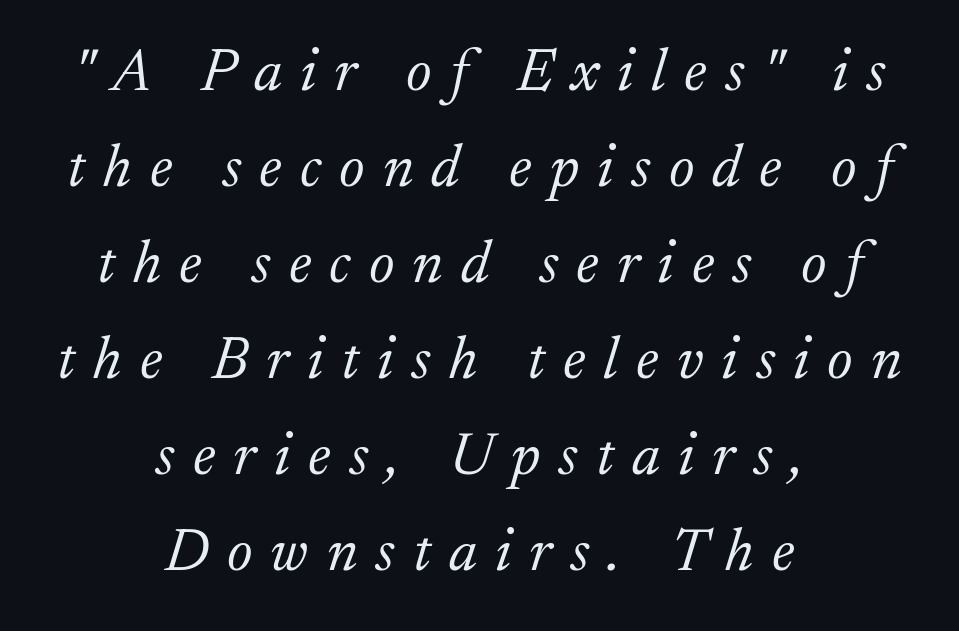
Q: Is the text bold? A: No.
Q: Is the text italic (slanted)? A: Yes, it leans right by about 17 degrees.
Q: Is the typeface a serif or a sans-serif typeface? A: Serif.
Q: Is the text underlined? A: No.
Q: How is the paragraph aligned? A: Centered.
Q: Is the spacing between letters normal or unusually wide? A: Unusually wide.
Q: Is the spacing between lines tight, normal or loose? A: Normal.
Q: Width (condensed, normal, or wide)? A: Normal.
Q: Stroke contrast? A: Low.
Q: x-height? A: Medium.
Q: Monospaced? A: No.
